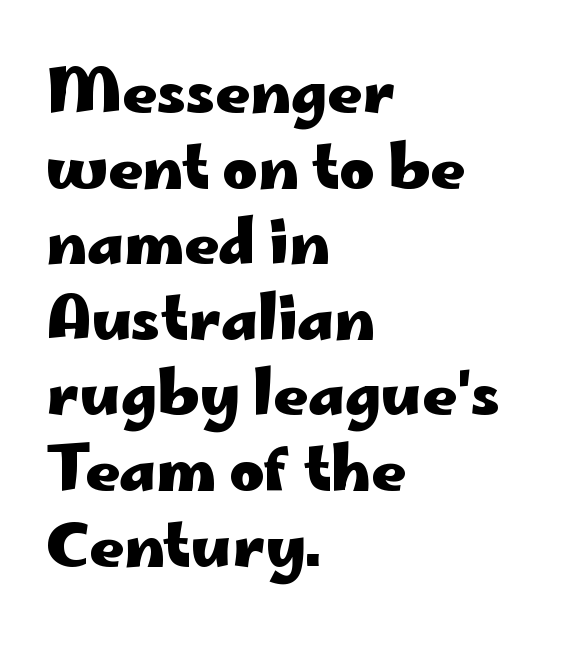
{"serif": "no", "italic": "no", "bold": "yes", "weight": "heavy", "width": "wide", "stroke_contrast": "low", "x_height": "small", "monospaced": "no", "underline": "no", "align": "left", "line_spacing": "normal", "line_spacing_ratio": 1.26, "letter_spacing": "normal", "letter_spacing_em": 0.0, "glyph_px": 60}
